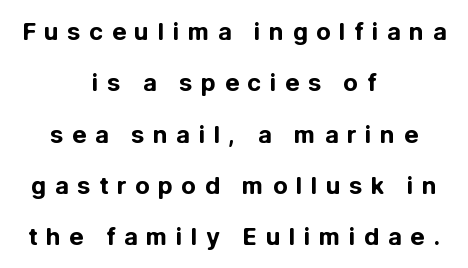
The image shows 24 px bold type, upright; set centered, loose line spacing (2.14x), unusually wide letter spacing (+0.35 em), not underlined.
